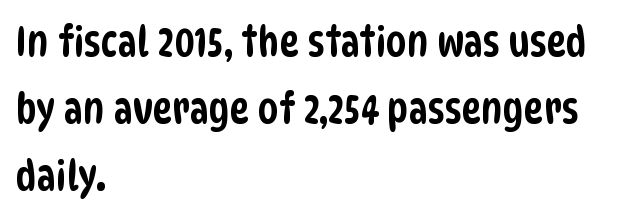
Q: Is the typeface a serif or a sans-serif typeface? A: Sans-serif.
Q: Is the text underlined? A: No.
Q: How is the paragraph aligned? A: Left-aligned.
Q: Is the spacing between letters normal or unusually wide? A: Normal.
Q: Is the spacing between lines tight, normal or loose? A: Normal.
Q: Width (condensed, normal, or wide)? A: Condensed.
Q: Stroke contrast? A: Low.
Q: x-height? A: Large.
Q: Monospaced? A: No.
